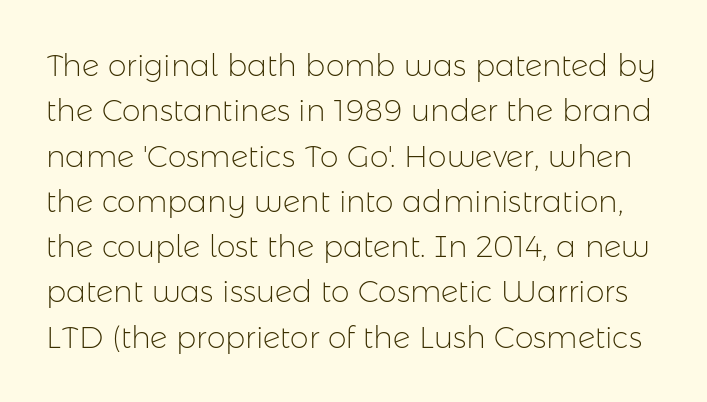
Q: Is the text bold? A: No.
Q: Is the text italic (slanted)? A: No, it is upright.
Q: Is the typeface a serif or a sans-serif typeface? A: Sans-serif.
Q: Is the text underlined? A: No.
Q: Is the spacing between letters normal or unusually wide? A: Normal.
Q: Is the spacing between lines tight, normal or loose? A: Normal.
Q: Width (condensed, normal, or wide)? A: Normal.
Q: Stroke contrast? A: Low.
Q: x-height? A: Medium.
Q: Monospaced? A: No.
